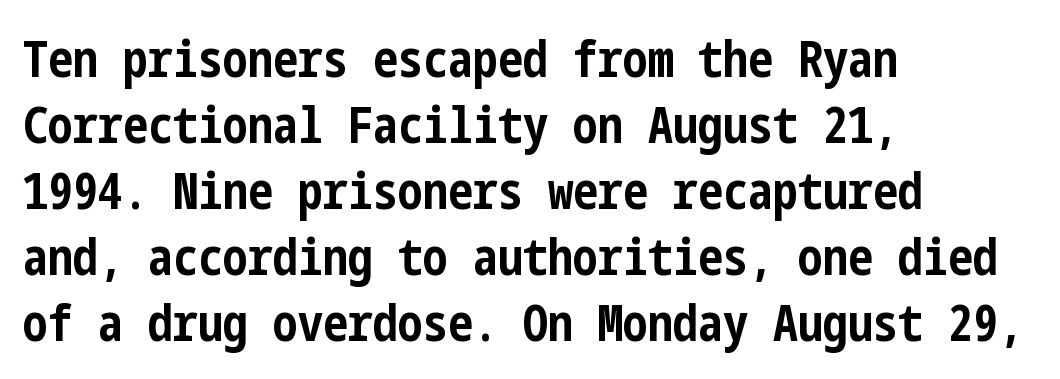
Q: Is the text bold? A: Yes.
Q: Is the text italic (slanted)? A: No, it is upright.
Q: Is the typeface a serif or a sans-serif typeface? A: Sans-serif.
Q: Is the text underlined? A: No.
Q: How is the paragraph aligned? A: Left-aligned.
Q: Is the spacing between letters normal or unusually wide? A: Normal.
Q: Is the spacing between lines tight, normal or loose? A: Normal.
Q: Width (condensed, normal, or wide)? A: Condensed.
Q: Stroke contrast? A: Low.
Q: x-height? A: Medium.
